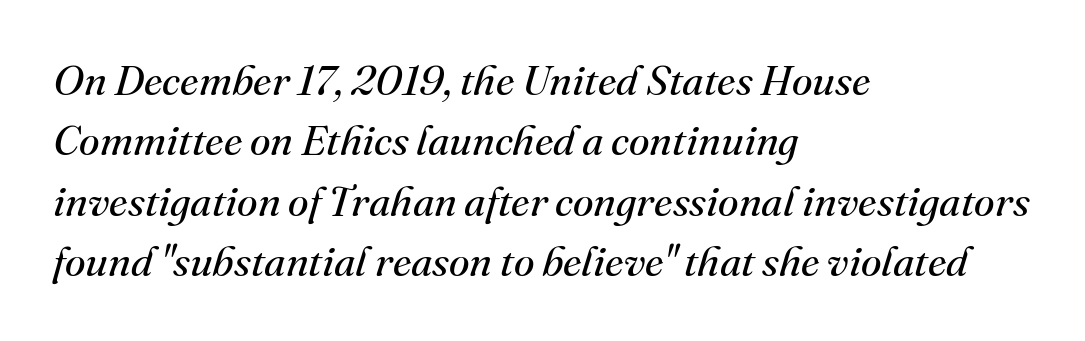
The image shows 42 px regular-weight serif type, italic (leaning right); set left-aligned, normal line spacing (1.44x), normal letter spacing, not underlined; medium stroke contrast and a small x-height.
